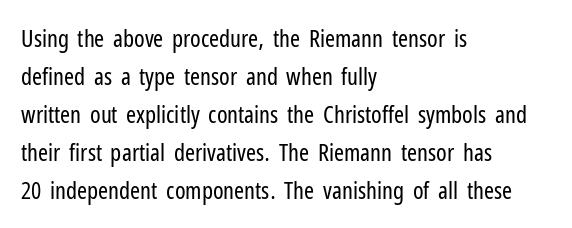
Q: Is the text bold? A: No.
Q: Is the text italic (slanted)? A: No, it is upright.
Q: Is the text underlined? A: No.
Q: How is the paragraph aligned? A: Left-aligned.
Q: Is the spacing between letters normal or unusually wide? A: Normal.
Q: Is the spacing between lines tight, normal or loose? A: Normal.
